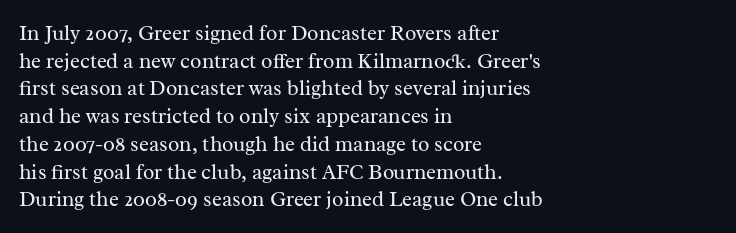
The image shows 21 px text type, upright; set left-aligned, normal line spacing (1.32x), normal letter spacing, not underlined.
